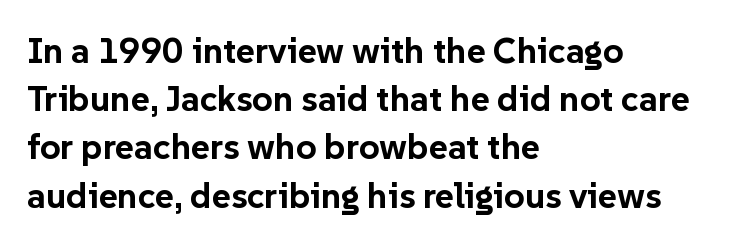
Q: Is the text bold? A: Yes.
Q: Is the text italic (slanted)? A: No, it is upright.
Q: Is the typeface a serif or a sans-serif typeface? A: Sans-serif.
Q: Is the text underlined? A: No.
Q: How is the paragraph aligned? A: Left-aligned.
Q: Is the spacing between letters normal or unusually wide? A: Normal.
Q: Is the spacing between lines tight, normal or loose? A: Normal.
Q: Width (condensed, normal, or wide)? A: Normal.
Q: Stroke contrast? A: Low.
Q: x-height? A: Medium.
Q: Monospaced? A: No.
